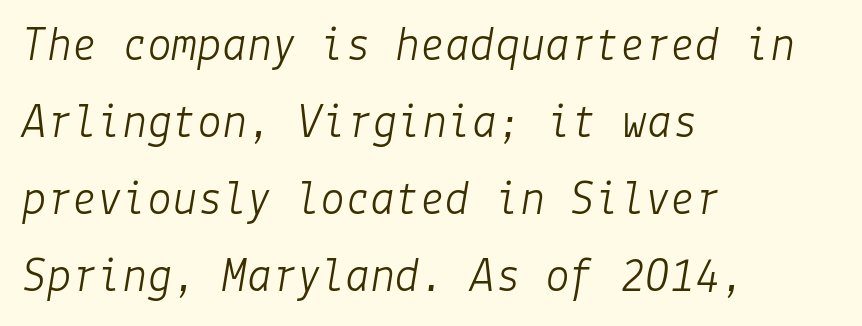
{"italic": "yes", "lean": "right", "slant_degrees": 9, "bold": "no", "weight": "light", "width": "normal", "stroke_contrast": "low", "x_height": "medium", "underline": "no", "align": "left", "line_spacing": "normal", "line_spacing_ratio": 1.54, "letter_spacing": "normal", "letter_spacing_em": 0.0, "glyph_px": 50}
